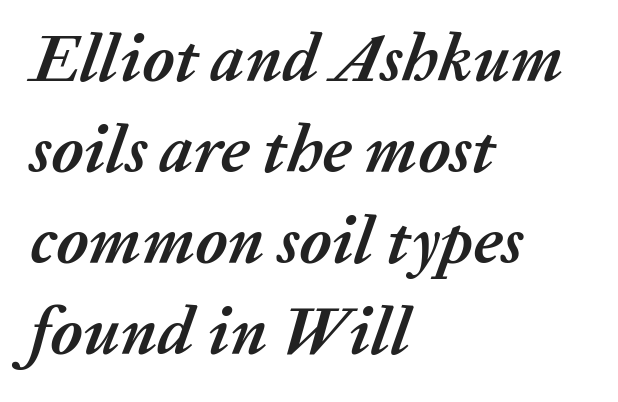
{"italic": "yes", "lean": "right", "slant_degrees": 20, "bold": "yes", "weight": "semibold", "width": "normal", "stroke_contrast": "medium", "x_height": "medium", "monospaced": "no", "underline": "no", "align": "left", "line_spacing": "normal", "line_spacing_ratio": 1.36, "letter_spacing": "normal", "letter_spacing_em": 0.0, "glyph_px": 67}
